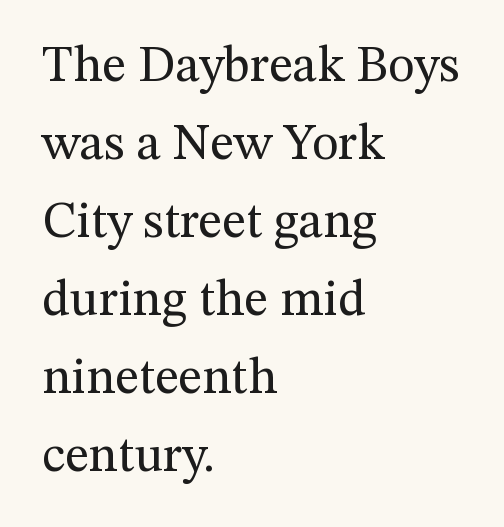
The image shows 51 px regular-weight serif type, upright; set left-aligned, normal line spacing (1.53x), normal letter spacing, not underlined; medium stroke contrast and a medium x-height.
